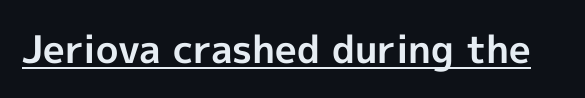
The image shows 38 px bold sans-serif type, upright; set normal letter spacing, underlined; a medium x-height.
